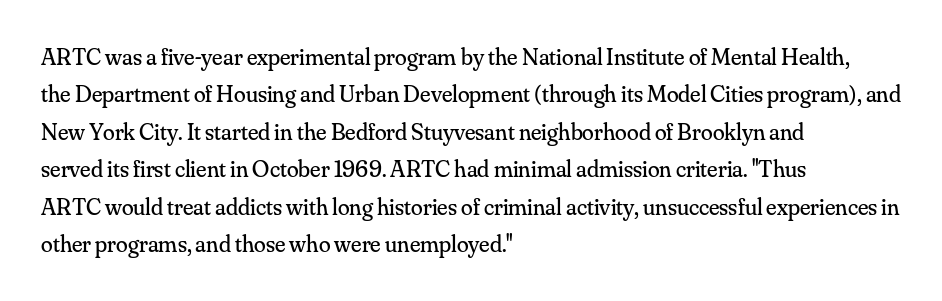
{"italic": "no", "bold": "no", "underline": "no", "align": "left", "line_spacing": "normal", "line_spacing_ratio": 1.56, "letter_spacing": "normal", "letter_spacing_em": 0.0, "glyph_px": 24}
